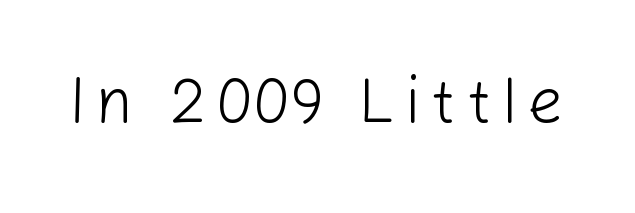
The image shows 64 px light sans-serif type, upright; set not underlined; low stroke contrast and a medium x-height.
